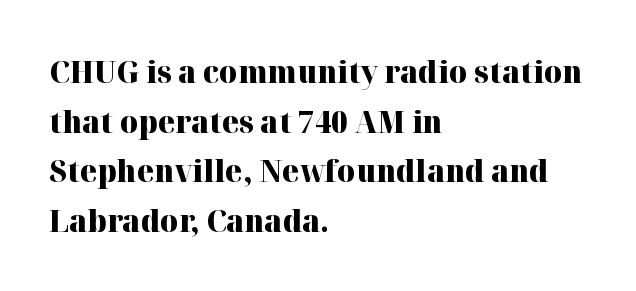
The type is set solid horizontally, with unmodified tracking. Normally led — the rows are evenly, conventionally spaced. Clear beneath every line of the passage. The paragraph has a hard left edge and a soft right edge. This rendering employs a face with finishing strokes, i.e., a serif.
